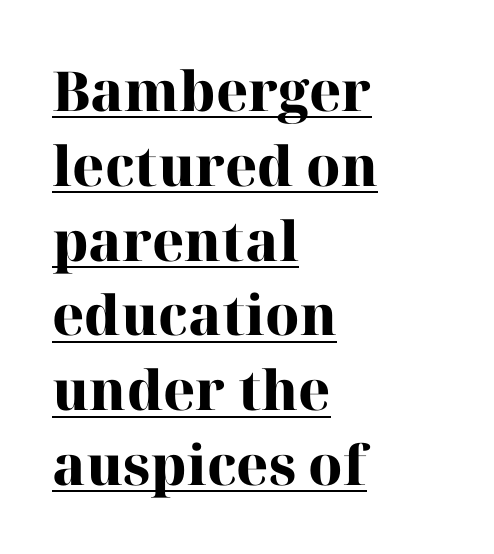
Q: Is the text bold? A: Yes.
Q: Is the text italic (slanted)? A: No, it is upright.
Q: Is the typeface a serif or a sans-serif typeface? A: Serif.
Q: Is the text underlined? A: Yes.
Q: How is the paragraph aligned? A: Left-aligned.
Q: Is the spacing between letters normal or unusually wide? A: Normal.
Q: Is the spacing between lines tight, normal or loose? A: Normal.
Q: Width (condensed, normal, or wide)? A: Normal.
Q: Stroke contrast? A: High.
Q: x-height? A: Medium.
Q: Monospaced? A: No.
